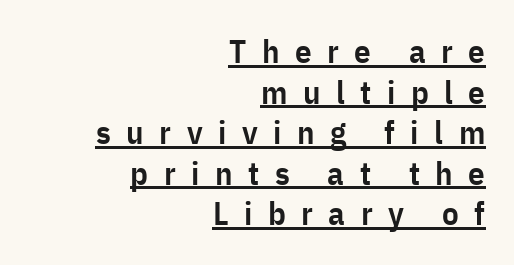
Q: Is the text bold? A: Semi-bold.
Q: Is the text italic (slanted)? A: No, it is upright.
Q: Is the typeface a serif or a sans-serif typeface? A: Sans-serif.
Q: Is the text underlined? A: Yes.
Q: How is the paragraph aligned? A: Right-aligned.
Q: Is the spacing between letters normal or unusually wide? A: Unusually wide.
Q: Width (condensed, normal, or wide)? A: Condensed.
Q: Stroke contrast? A: Low.
Q: x-height? A: Medium.
Q: Monospaced? A: No.
